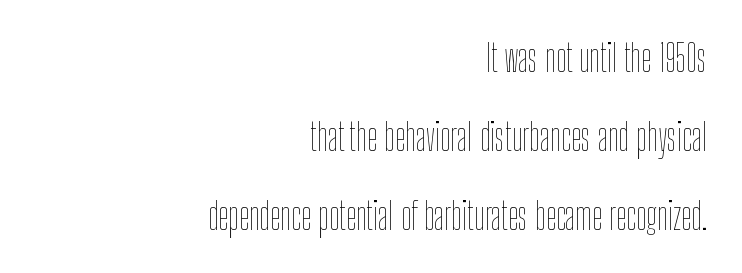
The image shows 37 px thin, condensed type, upright; set right-aligned, loose line spacing (2.13x), normal letter spacing, not underlined; low stroke contrast and a medium x-height.
